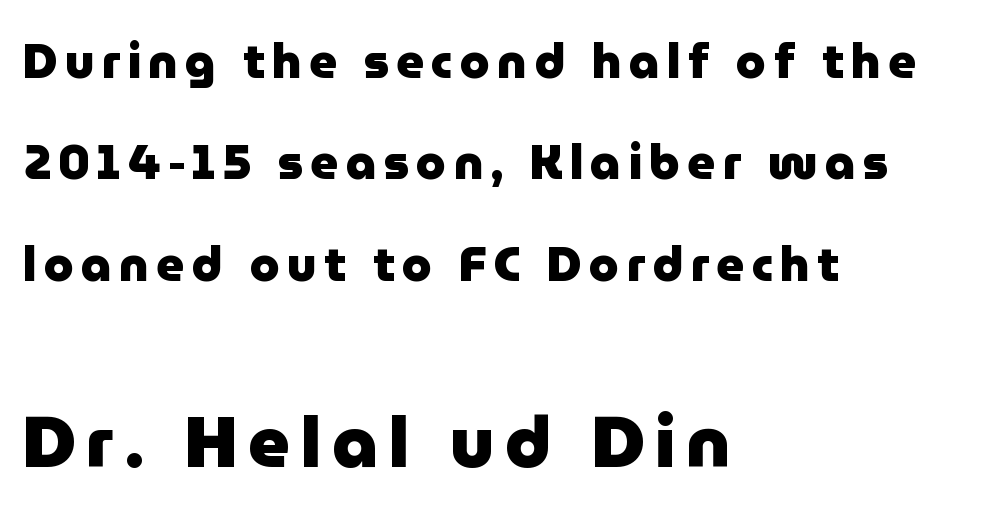
Honestly, there is no underline to notice here at all. This rendering employs a face without finishing strokes, i.e., a sans-serif. Left-aligned paragraph, ragged on the right. The letters stand upright; this is a roman face.
